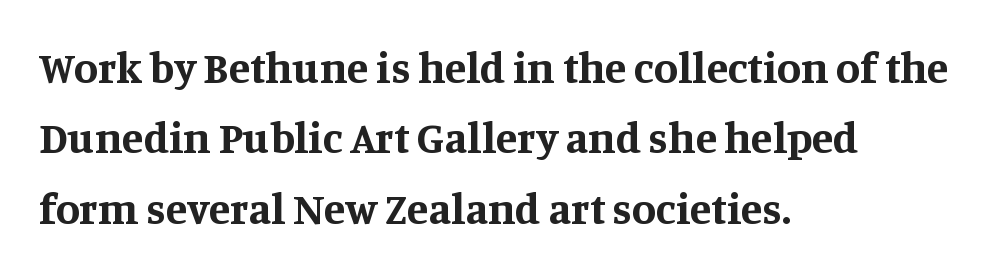
Q: Is the text bold? A: Yes.
Q: Is the text italic (slanted)? A: No, it is upright.
Q: Is the typeface a serif or a sans-serif typeface? A: Serif.
Q: Is the text underlined? A: No.
Q: How is the paragraph aligned? A: Left-aligned.
Q: Is the spacing between letters normal or unusually wide? A: Normal.
Q: Is the spacing between lines tight, normal or loose? A: Normal.
Q: Width (condensed, normal, or wide)? A: Normal.
Q: Stroke contrast? A: Medium.
Q: x-height? A: Large.
Q: Monospaced? A: No.
